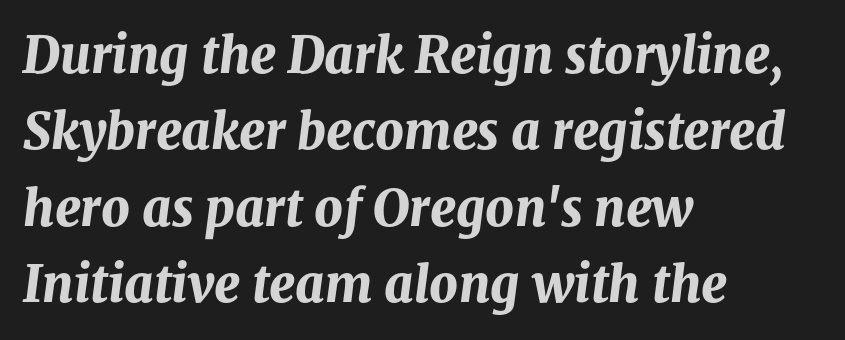
Q: Is the text bold? A: Yes.
Q: Is the text italic (slanted)? A: Yes, it leans right by about 8 degrees.
Q: Is the text underlined? A: No.
Q: How is the paragraph aligned? A: Left-aligned.
Q: Is the spacing between letters normal or unusually wide? A: Normal.
Q: Is the spacing between lines tight, normal or loose? A: Normal.
Q: Width (condensed, normal, or wide)? A: Normal.
Q: Stroke contrast? A: Medium.
Q: x-height? A: Medium.
Q: Monospaced? A: No.
